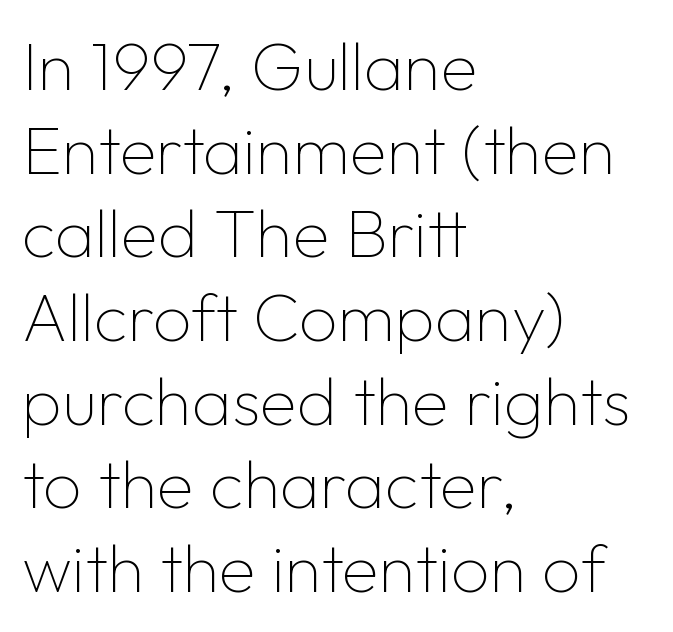
The strokes are not fattened; the text isn't bold. The passage is arranged the way most books set body copy — flush left. These lines were composed using upright roman letters. The letterforms sit shoulder to shoulder at normal distance. Check the space under the baseline: it is left empty. Note the varied advance widths — an 'i' is clearly narrower than an 'm'.
